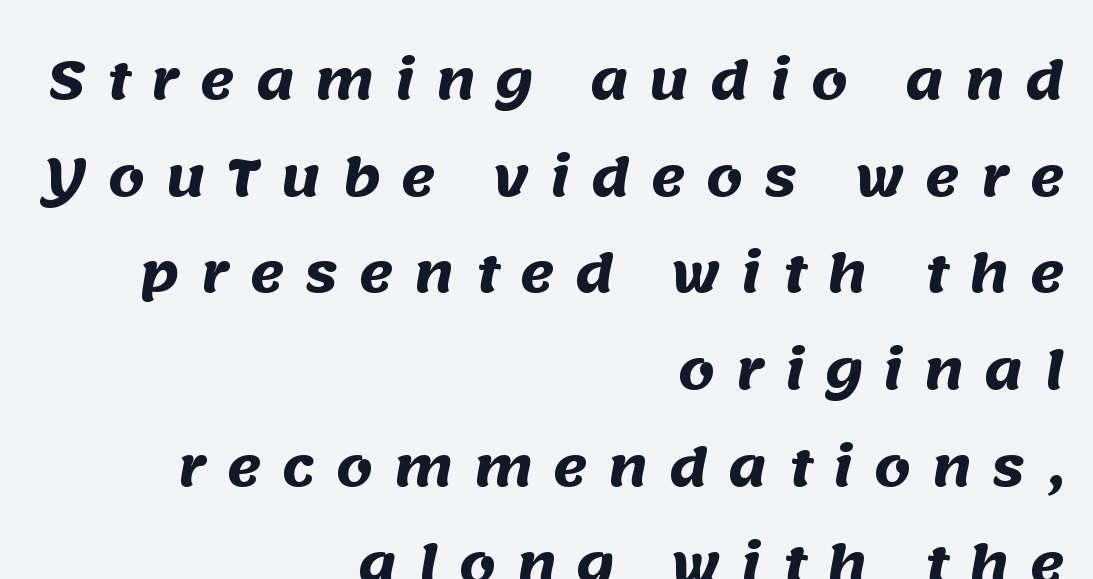
Letters rest on an invisible, unmarked baseline. The characters display no serif detailing; their extremities are plain. Letter spacing: wide. The face used here has the dense, thick strokes of a bold. Think of a printed novel: that variable character pitch is what you see here.
